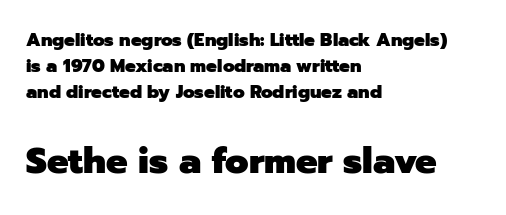
Q: Is the text bold? A: Yes.
Q: Is the text italic (slanted)? A: No, it is upright.
Q: Is the typeface a serif or a sans-serif typeface? A: Sans-serif.
Q: Is the text underlined? A: No.
Q: How is the paragraph aligned? A: Left-aligned.
Q: Is the spacing between letters normal or unusually wide? A: Normal.
Q: Is the spacing between lines tight, normal or loose? A: Normal.
Q: Which block of text is set in a larger size, the first (top) or the second (bottom)? A: The second (bottom) one.
Q: Width (condensed, normal, or wide)? A: Normal.
Q: Stroke contrast? A: Low.
Q: x-height? A: Medium.
Q: Monospaced? A: No.
